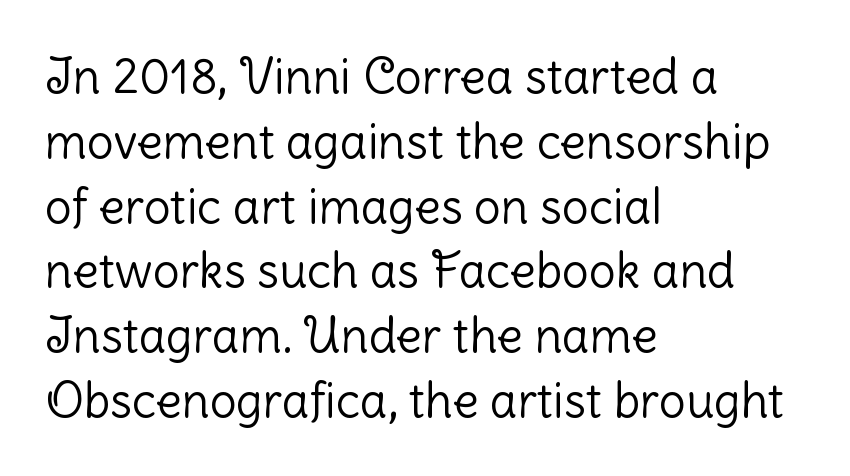
{"serif": "no", "italic": "no", "bold": "no", "weight": "light", "width": "normal", "stroke_contrast": "low", "x_height": "medium", "monospaced": "no", "underline": "no", "align": "left", "line_spacing": "normal", "line_spacing_ratio": 1.35, "letter_spacing": "normal", "letter_spacing_em": 0.0, "glyph_px": 48}
